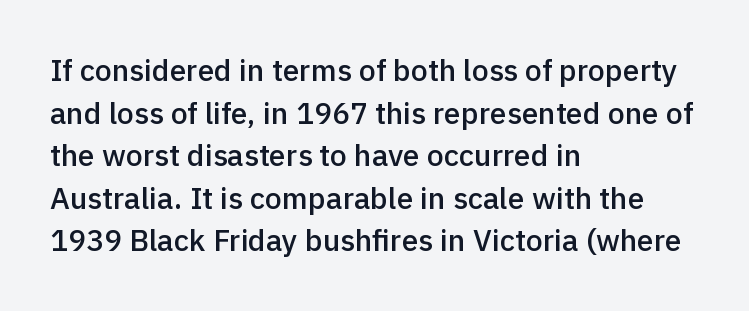
Does the leading feel generous? No, just average. Typographic density is moderately raised because the face is semibold. The ragged edge is on the right, which tells us the setting is flush left. Rule under the text: the space is simply empty. There is no visible air inserted between adjacent glyphs. Italic? Not at all — the glyphs are vertical.
